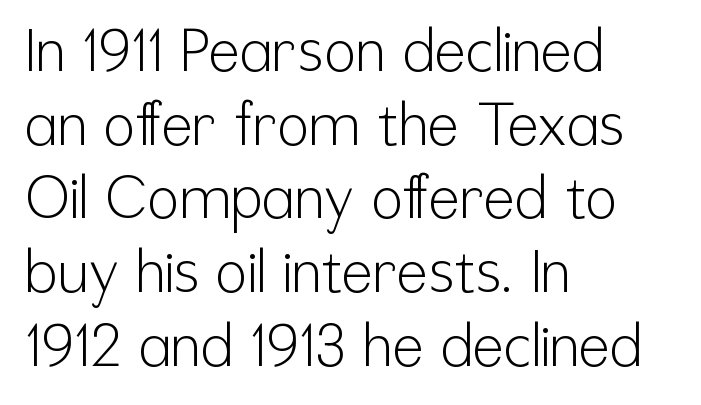
I'd call this a sans setting — the letters go barefoot. Short note: letters normally spaced. Rendered with straight, roman letterforms. How would I describe the line gaps? Plain and ordinary.
